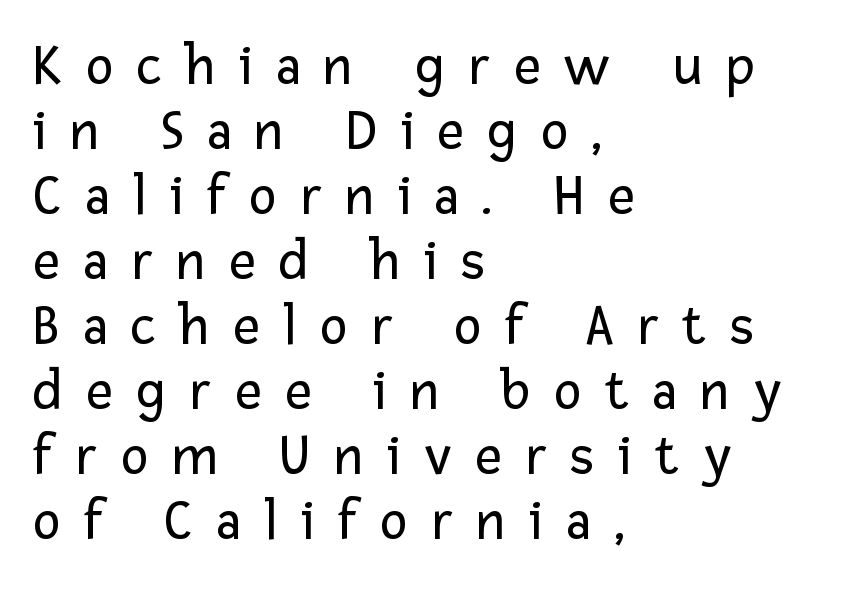
{"serif": "no", "italic": "no", "bold": "no", "weight": "regular", "width": "normal", "stroke_contrast": "low", "x_height": "medium", "monospaced": "no", "underline": "no", "align": "left", "line_spacing": "tight", "line_spacing_ratio": 1.12, "letter_spacing": "wide", "letter_spacing_em": 0.41, "glyph_px": 58}
